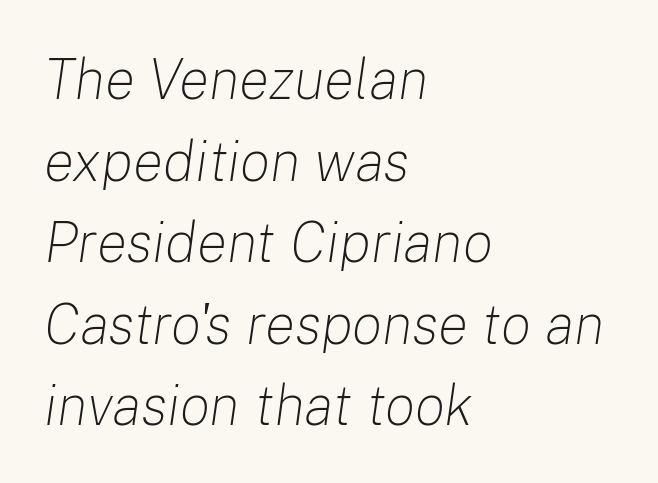
This sample uses plain, unmodified letter spacing. The typesetting does not lean heavy: it is not bold. Do the characters align in a grid? No, the font is proportional. The foot of each line stays bare and open. Slant detected: the letters are inclined.
